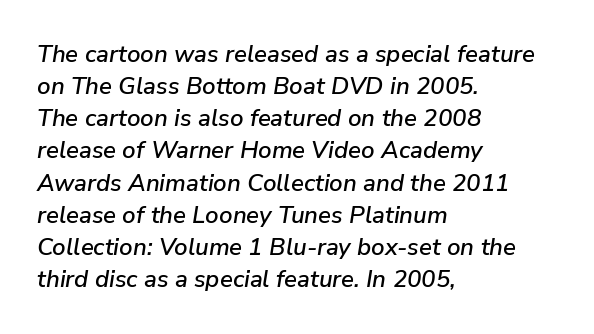
Q: Is the text italic (slanted)? A: Yes, it leans right by about 9 degrees.
Q: Is the text underlined? A: No.
Q: How is the paragraph aligned? A: Left-aligned.
Q: Is the spacing between letters normal or unusually wide? A: Normal.
Q: Is the spacing between lines tight, normal or loose? A: Normal.
